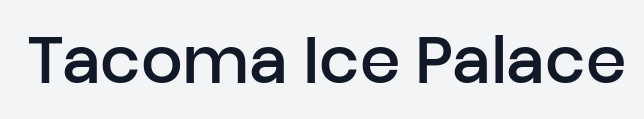
Heft: intermediate — a semibold. Upright lettering throughout. The passage shown is typed in a proportional face where columns would drift. The horizontal fit of the characters is conventional and even. Honestly, there is no underline to notice here at all. Unlike a traditional serif, this face leaves its strokes unadorned.
